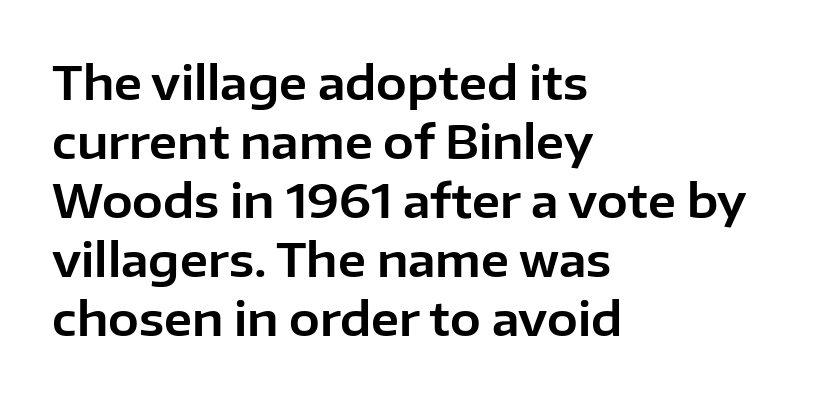
Any mark beneath the type? The region is blank. The rag falls on the right side of this text block. This sample uses plain, unmodified letter spacing. The space between consecutive lines is moderate. The typography opts for an upright posture over an oblique one.
